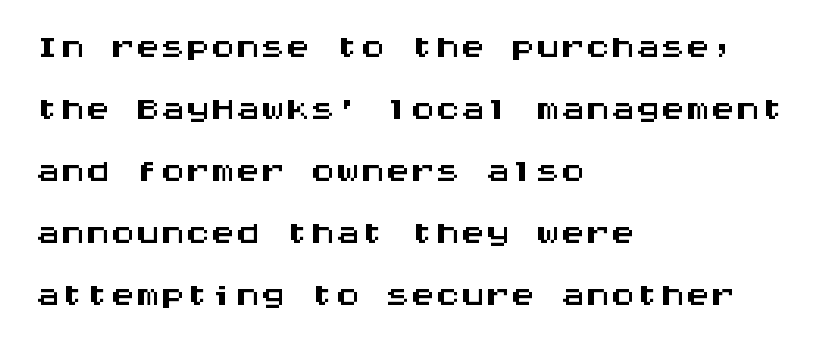
The image shows 50 px wide sans-serif type, upright, monospaced; set left-aligned, line spacing 1.24x, normal letter spacing, not underlined; medium stroke contrast and a large x-height.
